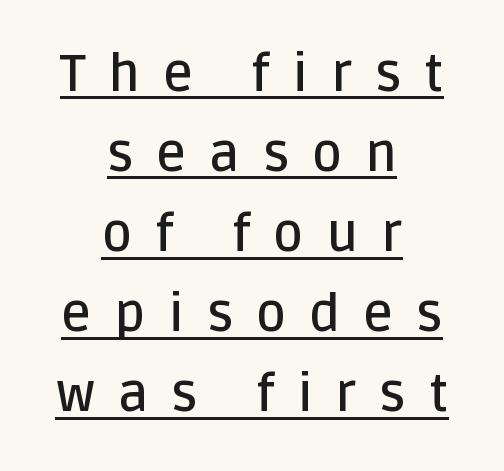
Q: Is the text bold? A: Semi-bold.
Q: Is the text italic (slanted)? A: No, it is upright.
Q: Is the typeface a serif or a sans-serif typeface? A: Sans-serif.
Q: Is the text underlined? A: Yes.
Q: How is the paragraph aligned? A: Centered.
Q: Is the spacing between letters normal or unusually wide? A: Unusually wide.
Q: Is the spacing between lines tight, normal or loose? A: Normal.
Q: Width (condensed, normal, or wide)? A: Normal.
Q: Stroke contrast? A: Low.
Q: x-height? A: Large.
Q: Monospaced? A: No.
